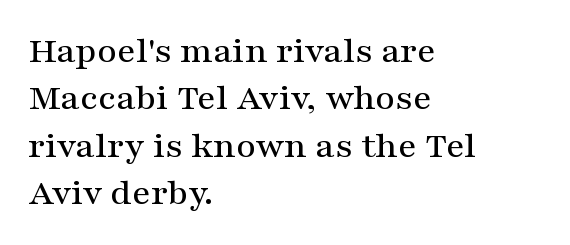
The image shows 38 px wide serif type, upright; set left-aligned, normal line spacing (1.25x), normal letter spacing, not underlined; medium stroke contrast and a medium x-height.
